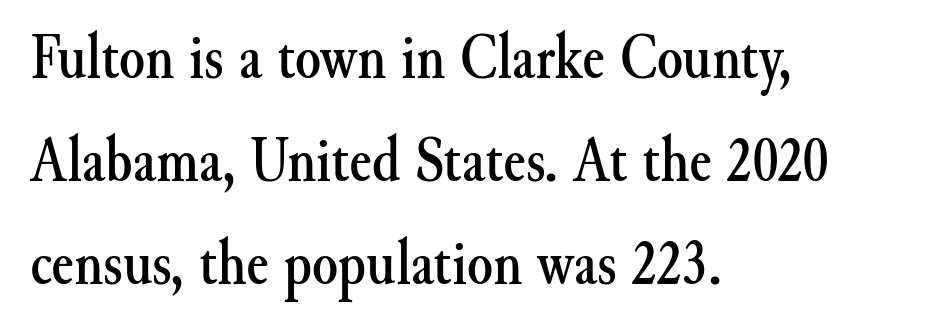
Q: Is the text italic (slanted)? A: No, it is upright.
Q: Is the typeface a serif or a sans-serif typeface? A: Serif.
Q: Is the text underlined? A: No.
Q: How is the paragraph aligned? A: Left-aligned.
Q: Is the spacing between letters normal or unusually wide? A: Normal.
Q: Is the spacing between lines tight, normal or loose? A: Normal.
Q: Width (condensed, normal, or wide)? A: Normal.
Q: Stroke contrast? A: Medium.
Q: x-height? A: Small.
Q: Monospaced? A: No.
